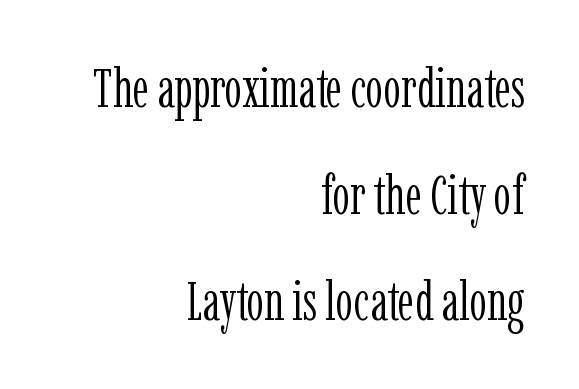
{"serif": "yes", "italic": "no", "bold": "no", "weight": "light", "width": "condensed", "stroke_contrast": "low", "x_height": "medium", "monospaced": "no", "underline": "no", "align": "right", "line_spacing": "loose", "line_spacing_ratio": 1.94, "letter_spacing": "normal", "letter_spacing_em": 0.0, "glyph_px": 55}
